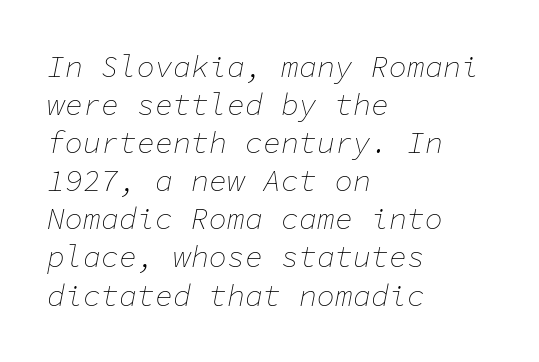
Rendered with sloped, italic letterforms. The letterforms sit at book weight or below. Here the designer chose a console-style face with uniform glyph widths. Here the glyphs are tracked normally, forming tight word shapes.
